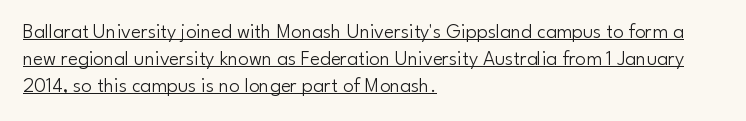
The image shows 21 px text type, upright; set left-aligned, normal line spacing (1.29x), normal letter spacing, underlined.
